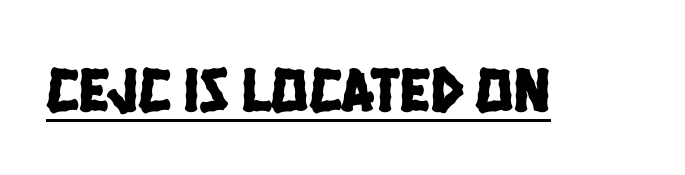
A typesetter would call this proportional, since set widths differ per character. Compared with typical body copy, the letter spacing here is the same. Is this a sans? Yes — the strokes have no serifs. A typographer would call this underscored text.
